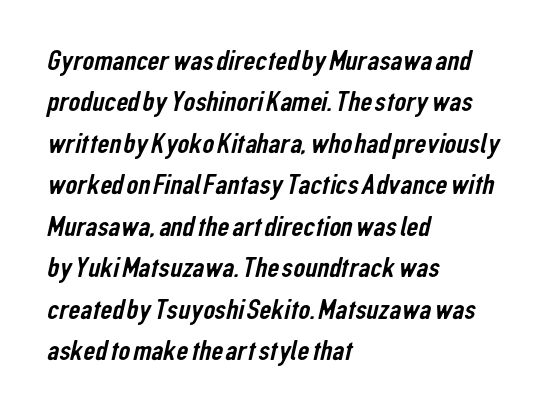
Q: Is the typeface a serif or a sans-serif typeface? A: Sans-serif.
Q: Is the text underlined? A: No.
Q: How is the paragraph aligned? A: Left-aligned.
Q: Is the spacing between letters normal or unusually wide? A: Normal.
Q: Is the spacing between lines tight, normal or loose? A: Normal.
Q: Width (condensed, normal, or wide)? A: Condensed.
Q: Stroke contrast? A: Low.
Q: x-height? A: Medium.
Q: Monospaced? A: No.
